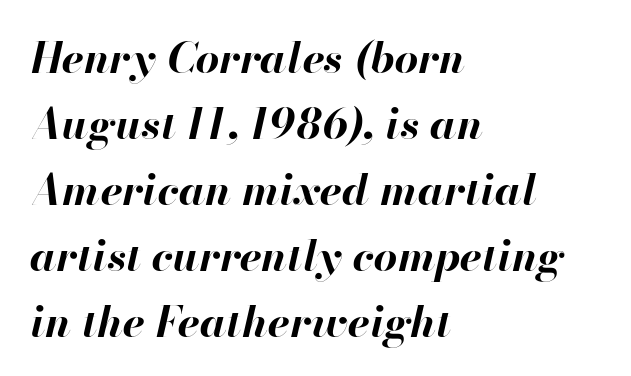
The image shows 42 px bold type, italic (leaning right); set left-aligned, normal line spacing (1.57x), normal letter spacing, not underlined; high stroke contrast and a small x-height.
